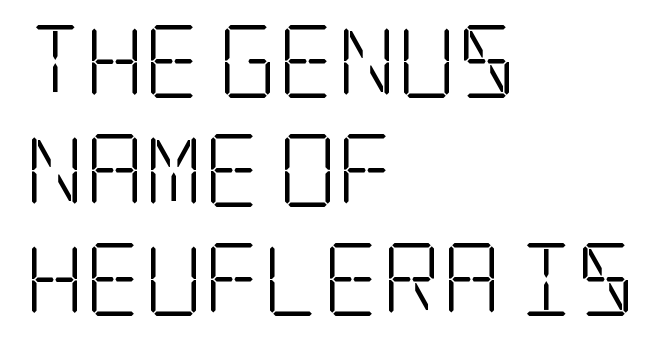
Q: Is the text bold? A: No.
Q: Is the text italic (slanted)? A: No, it is upright.
Q: Is the typeface a serif or a sans-serif typeface? A: Serif.
Q: Is the text underlined? A: No.
Q: How is the paragraph aligned? A: Left-aligned.
Q: Is the spacing between letters normal or unusually wide? A: Normal.
Q: Is the spacing between lines tight, normal or loose? A: Normal.
Q: Width (condensed, normal, or wide)? A: Condensed.
Q: Stroke contrast? A: Low.
Q: x-height? A: Large.
